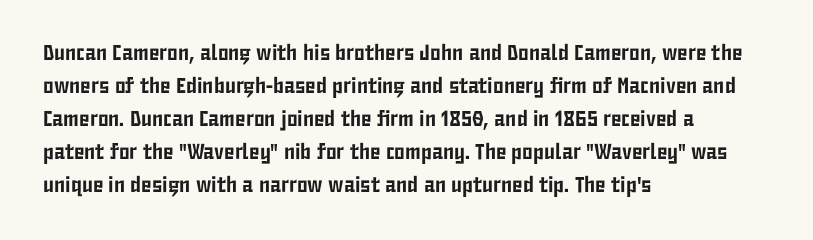
The image shows 22 px text type, upright; set left-aligned, normal line spacing (1.5x), normal letter spacing, not underlined.
